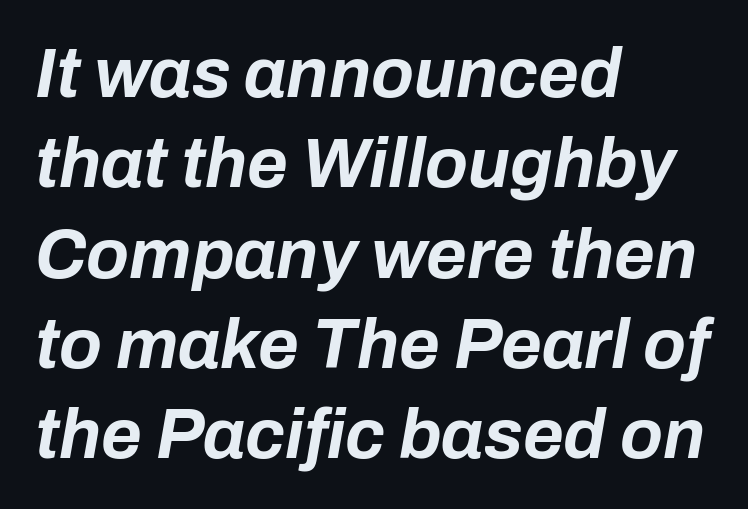
The image shows 70 px bold type, italic (leaning right); set left-aligned, normal line spacing (1.29x), normal letter spacing, not underlined; low stroke contrast and a medium x-height.
